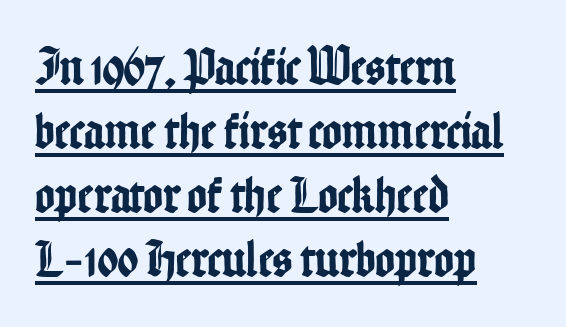
Q: Is the text italic (slanted)? A: No, it is upright.
Q: Is the typeface a serif or a sans-serif typeface? A: Sans-serif.
Q: Is the text underlined? A: Yes.
Q: How is the paragraph aligned? A: Left-aligned.
Q: Is the spacing between letters normal or unusually wide? A: Normal.
Q: Width (condensed, normal, or wide)? A: Condensed.
Q: Stroke contrast? A: Low.
Q: x-height? A: Medium.
Q: Monospaced? A: No.
